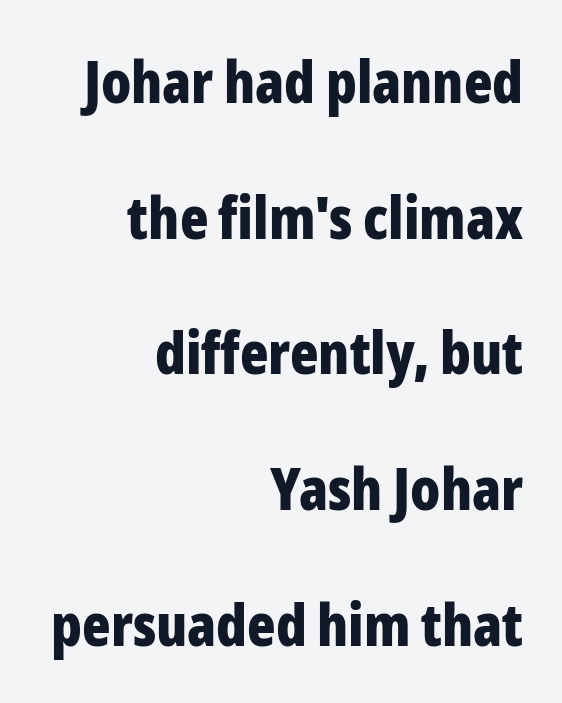
Q: Is the text bold? A: Yes.
Q: Is the text italic (slanted)? A: No, it is upright.
Q: Is the typeface a serif or a sans-serif typeface? A: Sans-serif.
Q: Is the text underlined? A: No.
Q: How is the paragraph aligned? A: Right-aligned.
Q: Is the spacing between letters normal or unusually wide? A: Normal.
Q: Is the spacing between lines tight, normal or loose? A: Loose.
Q: Width (condensed, normal, or wide)? A: Condensed.
Q: Stroke contrast? A: Low.
Q: x-height? A: Medium.
Q: Monospaced? A: No.
